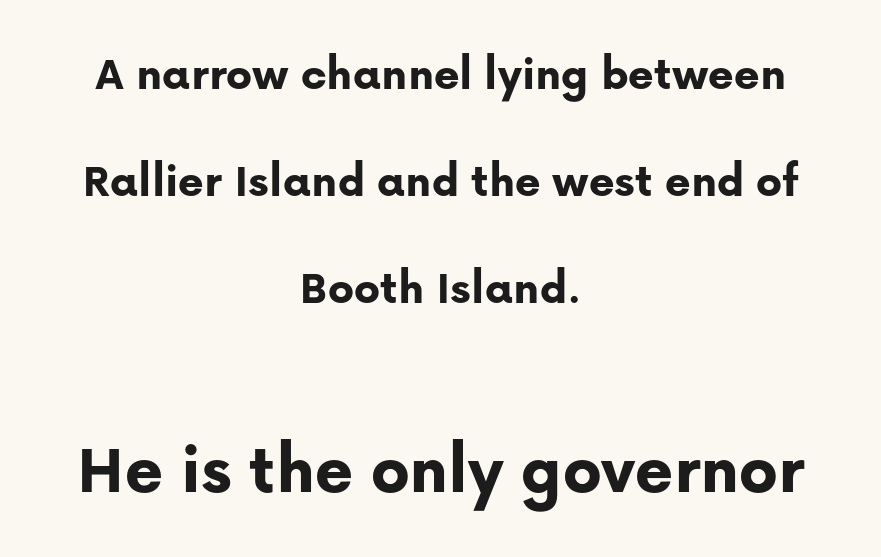
{"serif": "no", "italic": "no", "bold": "yes", "weight": "bold", "width": "normal", "stroke_contrast": "low", "x_height": "medium", "monospaced": "no", "underline": "no", "align": "center", "line_spacing": "loose", "line_spacing_ratio": 2.18, "letter_spacing": "normal", "letter_spacing_em": 0.0, "larger_block": "second", "size_ratio": 1.49, "glyph_px": 73}
